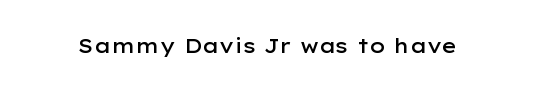
Q: Is the text bold? A: Semi-bold.
Q: Is the text italic (slanted)? A: No, it is upright.
Q: Is the text underlined? A: No.
Q: Is the spacing between letters normal or unusually wide? A: Normal.
